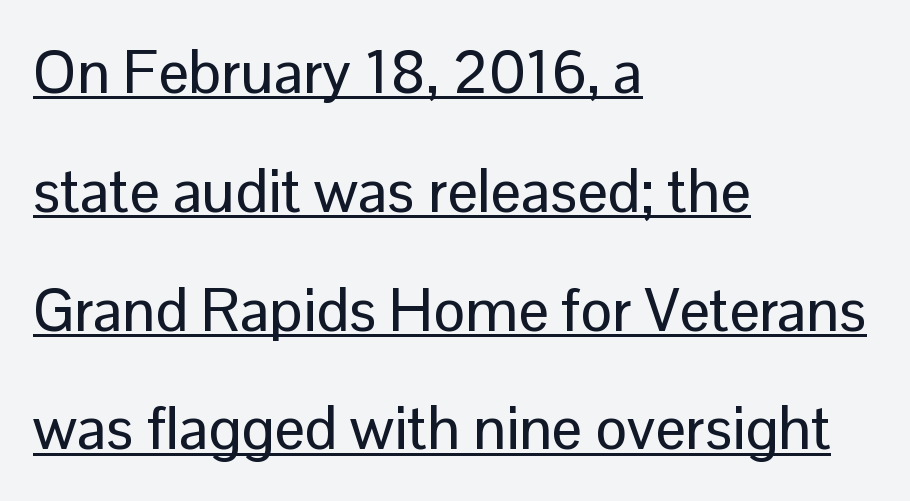
{"serif": "no", "italic": "no", "width": "normal", "stroke_contrast": "low", "x_height": "medium", "monospaced": "no", "underline": "yes", "align": "left", "line_spacing": "loose", "line_spacing_ratio": 1.98, "letter_spacing": "normal", "letter_spacing_em": 0.0, "glyph_px": 60}
